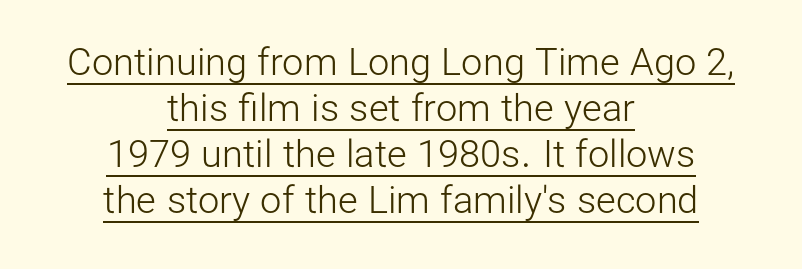
The face used here is rendered with its standard letterfit. Somebody hit Ctrl+U on this one — the words are underlined. Serif or sans? Sans — the stroke terminals are bare. This reads as an unemphasized weight, regular at the heaviest. Spacing verdict: proportional, widths tailored to each character. A typesetter would mark this as roman, not italic.
